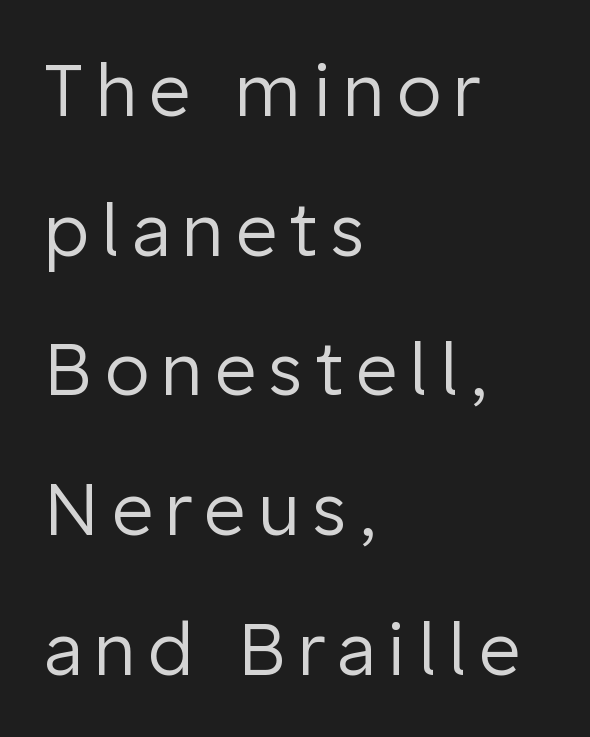
{"serif": "no", "italic": "no", "bold": "no", "weight": "regular", "width": "normal", "stroke_contrast": "low", "x_height": "medium", "monospaced": "no", "underline": "no", "align": "left", "line_spacing": "loose", "line_spacing_ratio": 1.94, "glyph_px": 72}
